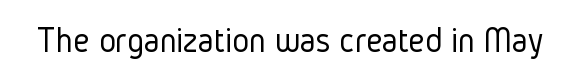
Letters have the restrained weight of plain body copy at most. Type without underlining. Do the letters lean? They stand straight. These lines are rendered in a variable-pitch font. Between one letter and the next there's only the usual sliver of space. Each letter's strokes conclude bluntly, with no projecting serifs.
